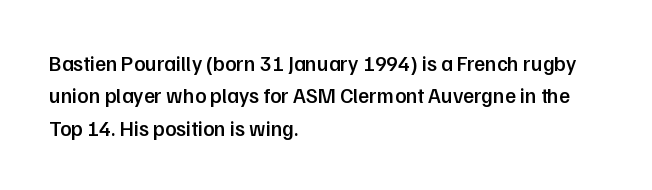
The image shows 21 px text type, upright; set left-aligned, normal line spacing (1.54x), normal letter spacing, not underlined.
